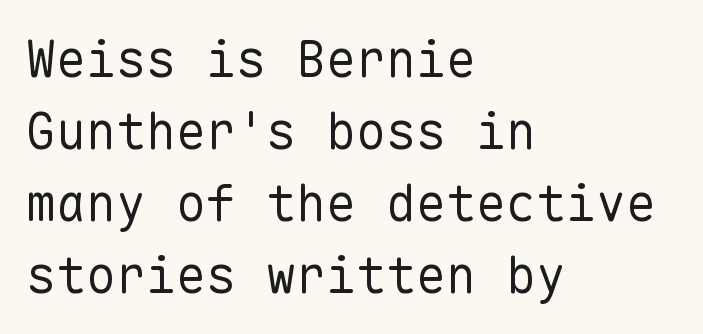
The image shows 50 px regular-weight sans-serif type, upright, monospaced; set left-aligned, normal line spacing (1.44x), normal letter spacing, not underlined; low stroke contrast and a medium x-height.
